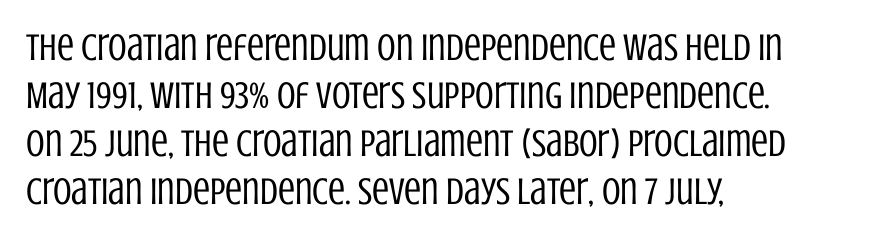
The image shows 38 px regular-weight, condensed sans-serif type, upright; set left-aligned, normal line spacing (1.26x), normal letter spacing, not underlined; low stroke contrast and a large x-height.
